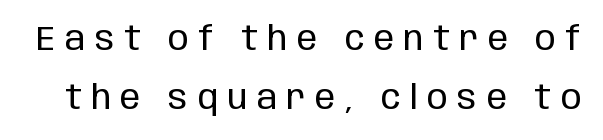
Q: Is the text bold? A: No.
Q: Is the text italic (slanted)? A: No, it is upright.
Q: Is the typeface a serif or a sans-serif typeface? A: Sans-serif.
Q: Is the text underlined? A: No.
Q: Is the spacing between letters normal or unusually wide? A: Unusually wide.
Q: Width (condensed, normal, or wide)? A: Condensed.
Q: Stroke contrast? A: Low.
Q: x-height? A: Large.
Q: Monospaced? A: No.
